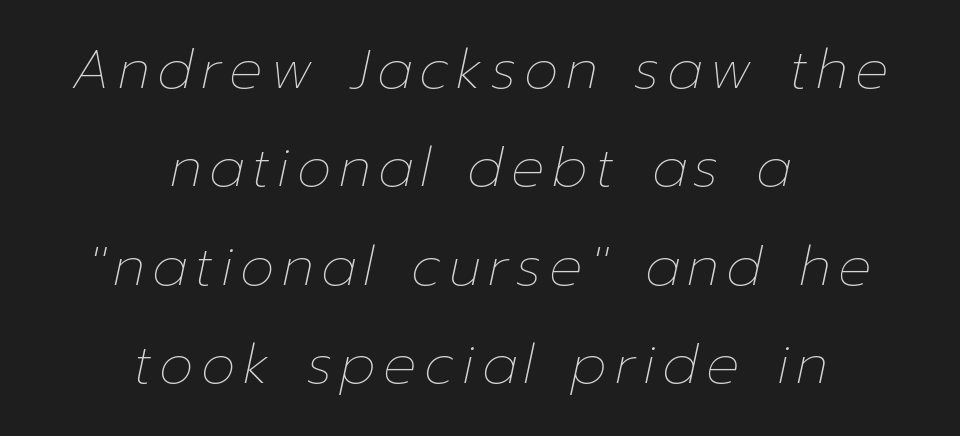
{"italic": "yes", "lean": "right", "slant_degrees": 12, "bold": "no", "weight": "thin", "width": "normal", "stroke_contrast": "low", "x_height": "medium", "monospaced": "no", "underline": "no", "align": "center", "line_spacing_ratio": 1.79, "glyph_px": 55}
